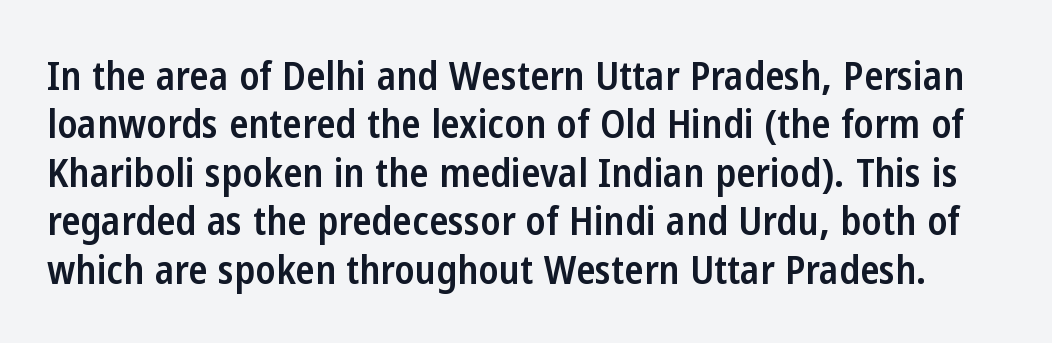
Q: Is the text bold? A: Semi-bold.
Q: Is the text italic (slanted)? A: No, it is upright.
Q: Is the typeface a serif or a sans-serif typeface? A: Sans-serif.
Q: Is the text underlined? A: No.
Q: Is the spacing between letters normal or unusually wide? A: Normal.
Q: Width (condensed, normal, or wide)? A: Condensed.
Q: Stroke contrast? A: Low.
Q: x-height? A: Medium.
Q: Monospaced? A: No.
